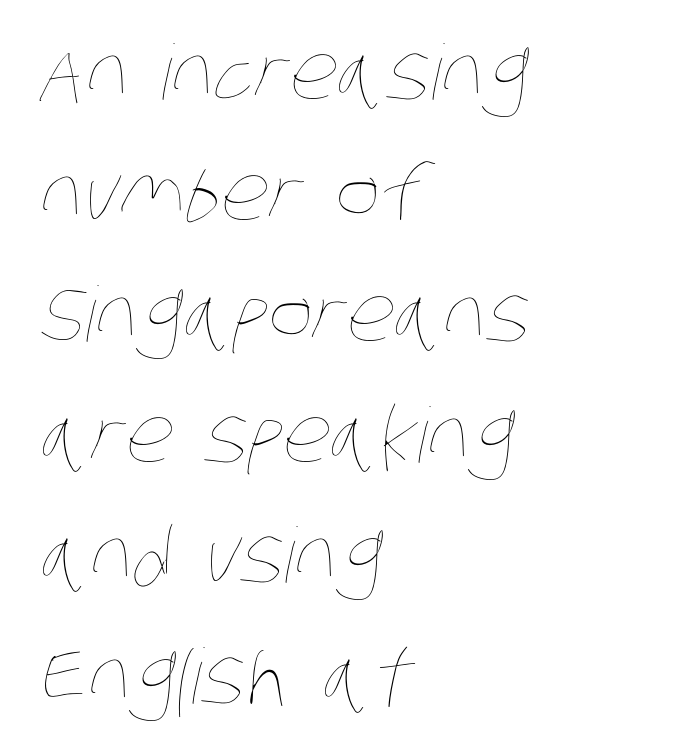
Q: Is the text bold? A: No.
Q: Is the text underlined? A: No.
Q: How is the paragraph aligned? A: Left-aligned.
Q: Is the spacing between letters normal or unusually wide? A: Normal.
Q: Is the spacing between lines tight, normal or loose? A: Normal.
Q: Width (condensed, normal, or wide)? A: Condensed.
Q: Stroke contrast? A: Low.
Q: x-height? A: Large.
Q: Monospaced? A: No.
